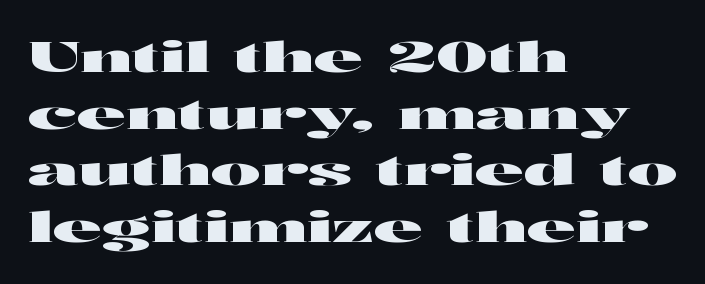
Q: Is the text italic (slanted)? A: No, it is upright.
Q: Is the typeface a serif or a sans-serif typeface? A: Sans-serif.
Q: Is the text underlined? A: No.
Q: How is the paragraph aligned? A: Left-aligned.
Q: Is the spacing between letters normal or unusually wide? A: Normal.
Q: Is the spacing between lines tight, normal or loose? A: Normal.
Q: Width (condensed, normal, or wide)? A: Wide.
Q: Stroke contrast? A: High.
Q: x-height? A: Medium.
Q: Monospaced? A: No.
